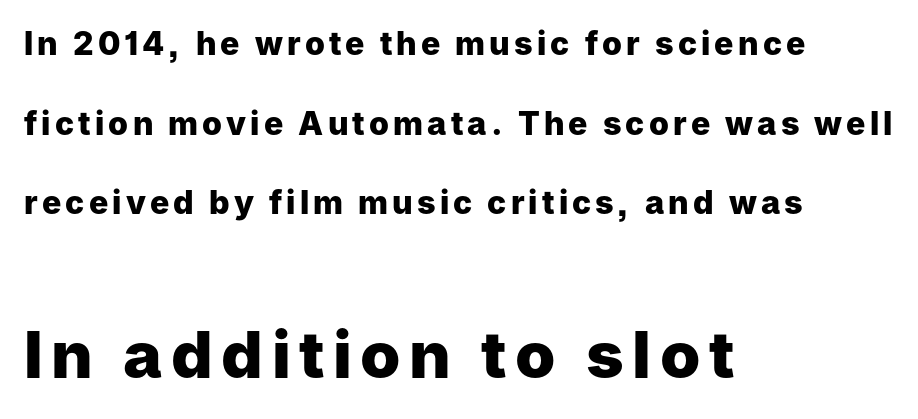
{"serif": "no", "italic": "no", "bold": "yes", "weight": "heavy", "width": "normal", "stroke_contrast": "low", "x_height": "medium", "monospaced": "no", "underline": "no", "align": "left", "line_spacing": "loose", "line_spacing_ratio": 2.49, "larger_block": "second", "size_ratio": 2.03, "glyph_px": 65}
